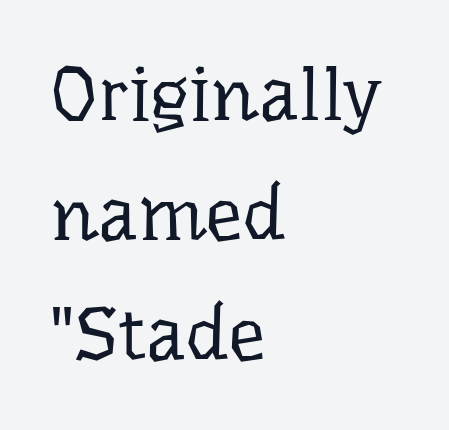
The image shows 76 px regular-weight serif type, upright; set left-aligned, normal line spacing (1.58x), normal letter spacing, not underlined; low stroke contrast and a medium x-height.
